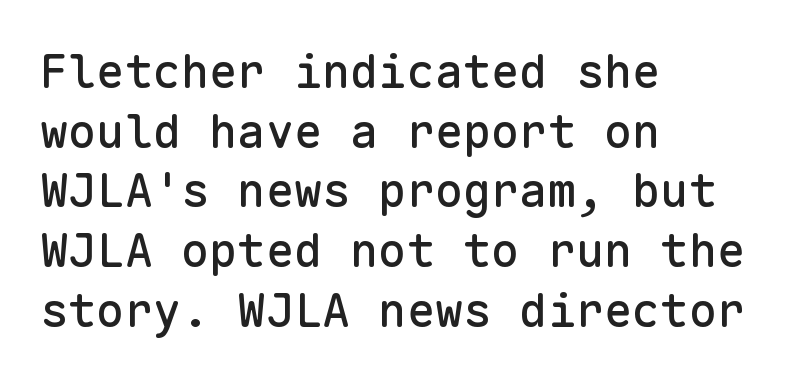
The image shows 47 px sans-serif type, upright, monospaced; set left-aligned, normal line spacing (1.27x), normal letter spacing, not underlined; low stroke contrast and a medium x-height.
